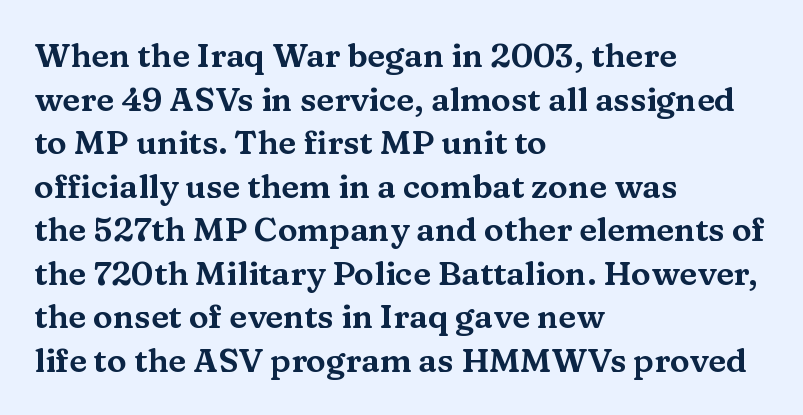
Q: Is the text italic (slanted)? A: No, it is upright.
Q: Is the typeface a serif or a sans-serif typeface? A: Serif.
Q: Is the text underlined? A: No.
Q: How is the paragraph aligned? A: Left-aligned.
Q: Is the spacing between letters normal or unusually wide? A: Normal.
Q: Is the spacing between lines tight, normal or loose? A: Normal.
Q: Width (condensed, normal, or wide)? A: Wide.
Q: Stroke contrast? A: Medium.
Q: x-height? A: Medium.
Q: Monospaced? A: No.
